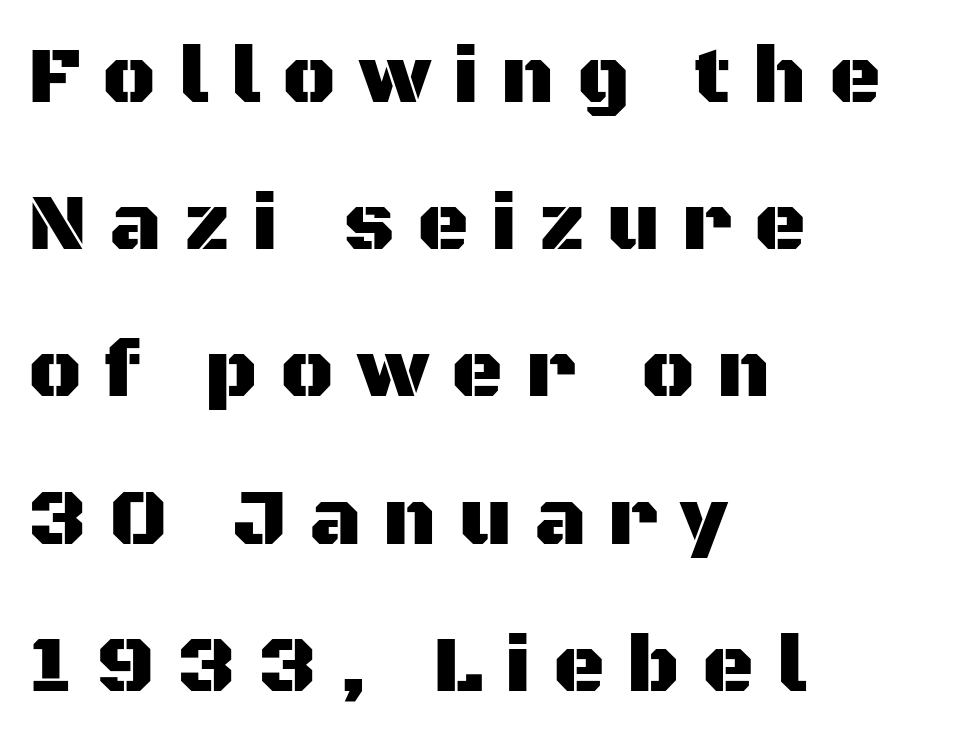
The image shows 80 px sans-serif type, upright; set left-aligned, line spacing 1.84x, unusually wide letter spacing (+0.28 em), not underlined; medium stroke contrast and a large x-height.
